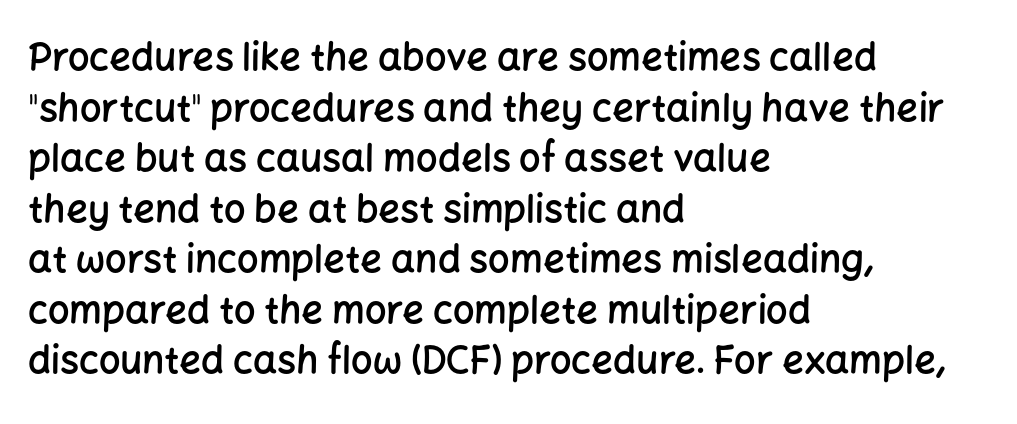
The image shows 38 px semibold sans-serif type, upright; set left-aligned, normal line spacing (1.33x), normal letter spacing, not underlined; low stroke contrast and a medium x-height.
